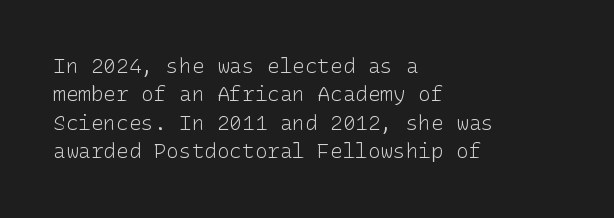
The image shows 21 px text type, upright; set left-aligned, normal line spacing (1.35x), normal letter spacing, not underlined.
